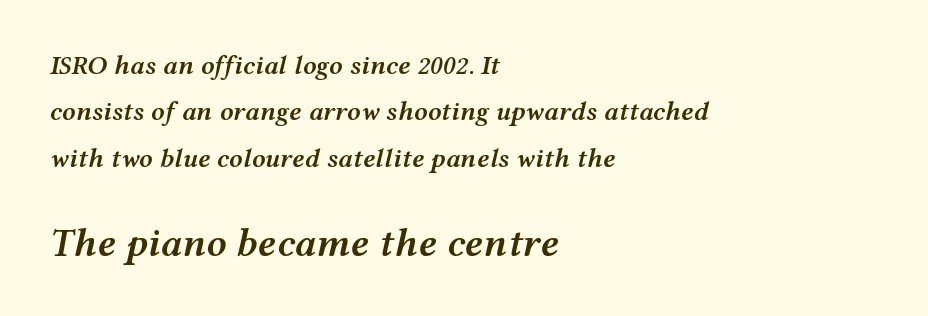
Italic: yes, the glyphs are oblique. Typeset ragged right — the left edge is the straight one. Check the space under the baseline: it is left empty. Larger block? The one below; the one above is distinctly smaller. Heft: intermediate — a semibold.
